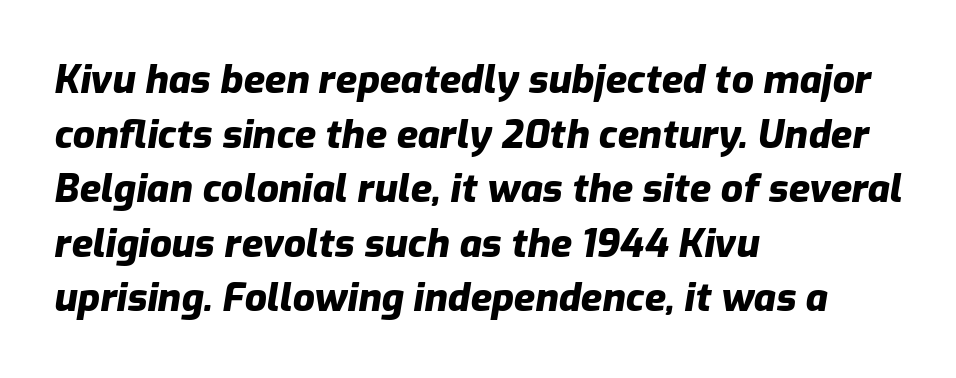
{"italic": "yes", "lean": "right", "slant_degrees": 9, "bold": "yes", "weight": "heavy", "width": "normal", "stroke_contrast": "low", "x_height": "medium", "monospaced": "no", "underline": "no", "align": "left", "line_spacing": "normal", "line_spacing_ratio": 1.4, "letter_spacing": "normal", "letter_spacing_em": 0.0, "glyph_px": 39}
